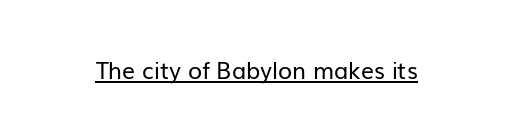
The image shows 23 px text type, upright; set normal letter spacing, underlined.
